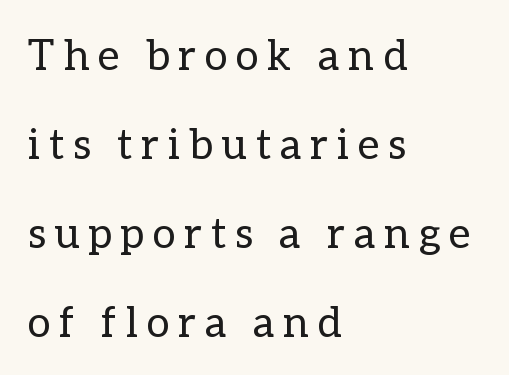
The image shows 42 px regular-weight type, upright; set left-aligned, loose line spacing (2.12x), unusually wide letter spacing (+0.21 em), not underlined; low stroke contrast and a medium x-height.
